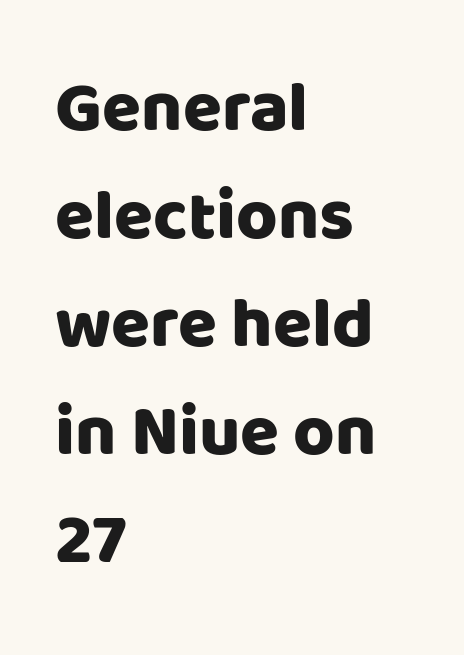
Does the copy run flush right? No — it runs flush left. How are the letters spaced? Ordinarily, with no added tracking. Reading down the column, the eye jumps a familiar distance to each next line. Posture: straight, roman, zero tilt. The zone under the glyphs is completely vacant.
